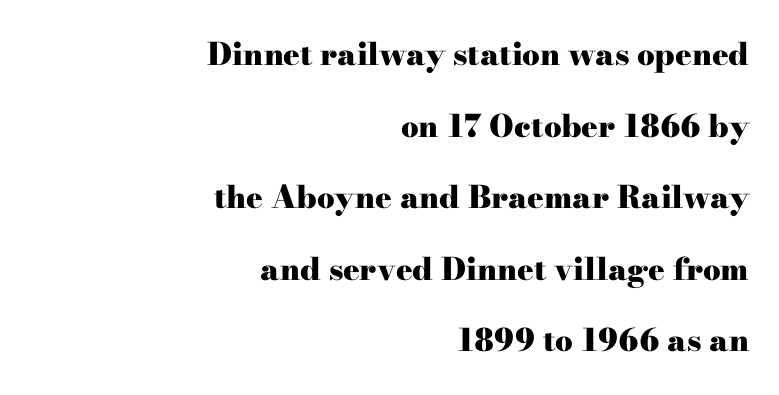
The image shows 31 px heavy, wide serif type, upright; set right-aligned, loose line spacing (2.31x), normal letter spacing, not underlined; high stroke contrast and a small x-height.
